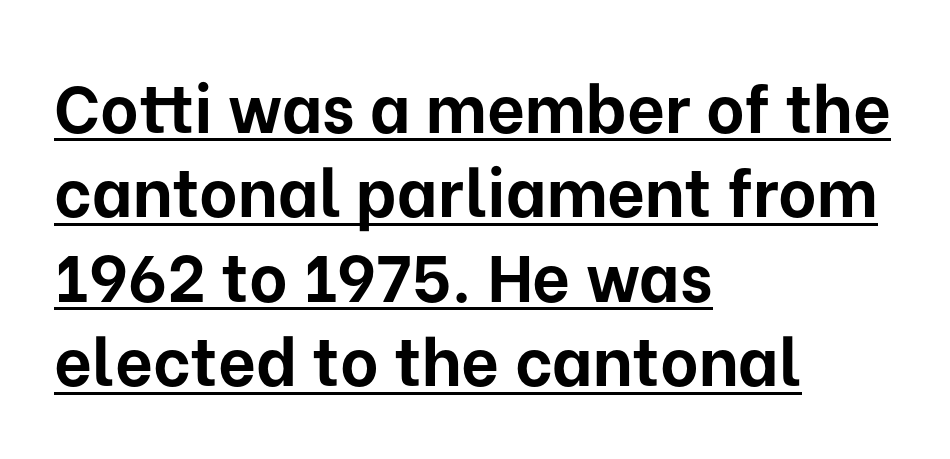
Stroke terminals: plain, sans-serif. Has an underline been added? It has. Reading down the block, your eye returns to a fixed left position each line. Stroke thickness is high; the sample reads as a true bold.
